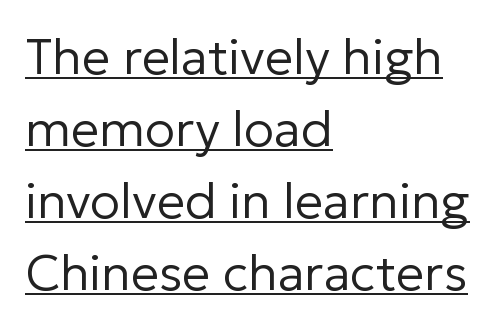
The passage shown is typed in a proportional face where columns would drift. The face used here is rendered with its standard letterfit. The typography opts for an upright posture over an oblique one. Examine the stroke ends and you'll find no serifs.
